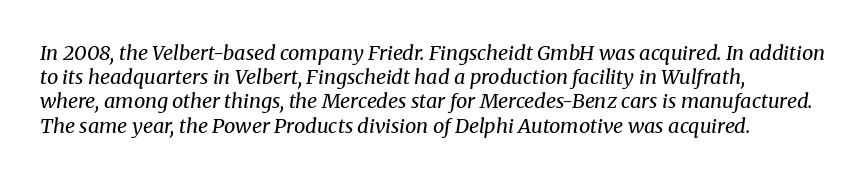
The image shows 20 px text type, italic (leaning right); set left-aligned, line spacing 1.21x, normal letter spacing, not underlined.
